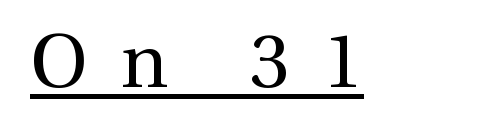
Q: Is the text bold? A: No.
Q: Is the text italic (slanted)? A: No, it is upright.
Q: Is the typeface a serif or a sans-serif typeface? A: Serif.
Q: Is the text underlined? A: Yes.
Q: Is the spacing between letters normal or unusually wide? A: Unusually wide.
Q: Width (condensed, normal, or wide)? A: Normal.
Q: Stroke contrast? A: Medium.
Q: x-height? A: Medium.
Q: Monospaced? A: No.
